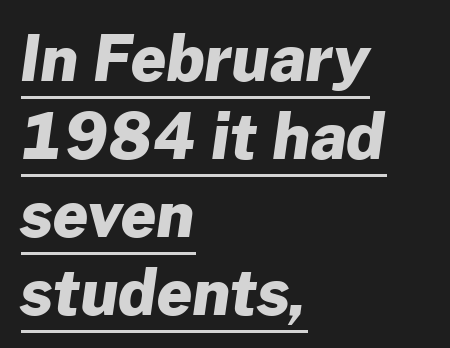
Bold? Absolutely — the strokes are thick and heavy. The line texture is even and compact thanks to regular tracking. The block of text has a typical density, with ordinary space between rows. A rule runs beneath these lines of type.
